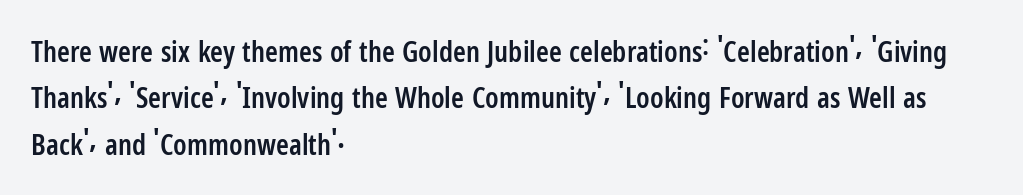
Q: Is the text bold? A: Semi-bold.
Q: Is the text italic (slanted)? A: No, it is upright.
Q: Is the typeface a serif or a sans-serif typeface? A: Sans-serif.
Q: Is the text underlined? A: No.
Q: How is the paragraph aligned? A: Left-aligned.
Q: Is the spacing between letters normal or unusually wide? A: Normal.
Q: Is the spacing between lines tight, normal or loose? A: Normal.
Q: Width (condensed, normal, or wide)? A: Condensed.
Q: Stroke contrast? A: Low.
Q: x-height? A: Medium.
Q: Monospaced? A: No.
